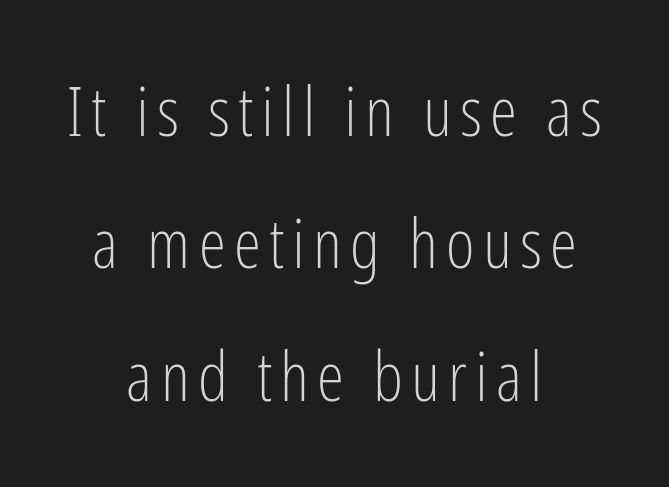
Q: Is the text bold? A: No.
Q: Is the text italic (slanted)? A: No, it is upright.
Q: Is the typeface a serif or a sans-serif typeface? A: Sans-serif.
Q: Is the text underlined? A: No.
Q: How is the paragraph aligned? A: Centered.
Q: Is the spacing between lines tight, normal or loose? A: Loose.
Q: Width (condensed, normal, or wide)? A: Condensed.
Q: Stroke contrast? A: Low.
Q: x-height? A: Medium.
Q: Monospaced? A: No.
